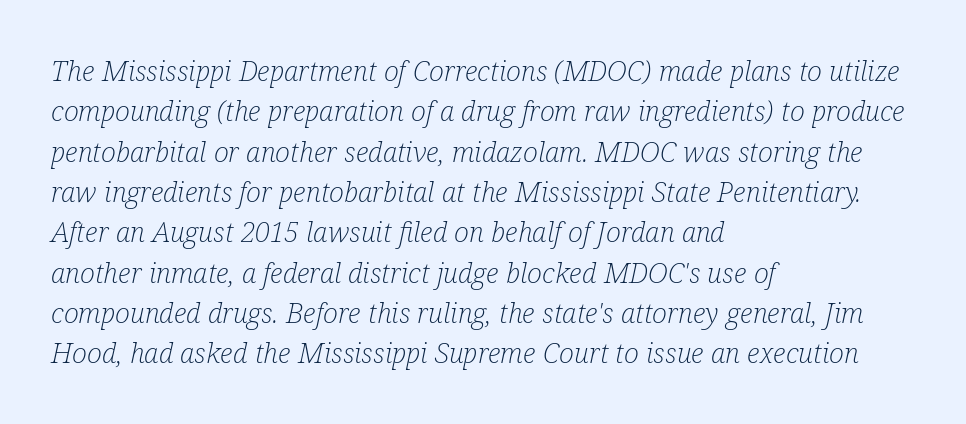
Caption: standard tracking, unaltered. Character widths vary here, with narrow letters taking less room than wide ones. Observe the lean: these are italic letterforms. The lines sit at an ordinary, default distance from one another. Where is the straight margin? On the left.
